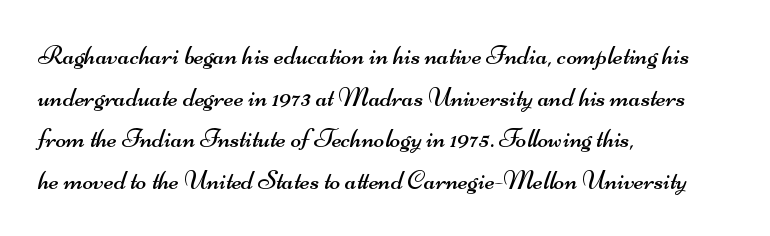
Q: Is the text bold? A: No.
Q: Is the typeface a serif or a sans-serif typeface? A: Sans-serif.
Q: Is the text underlined? A: No.
Q: How is the paragraph aligned? A: Left-aligned.
Q: Is the spacing between letters normal or unusually wide? A: Normal.
Q: Is the spacing between lines tight, normal or loose? A: Normal.
Q: Width (condensed, normal, or wide)? A: Wide.
Q: Stroke contrast? A: Medium.
Q: x-height? A: Small.
Q: Monospaced? A: No.
